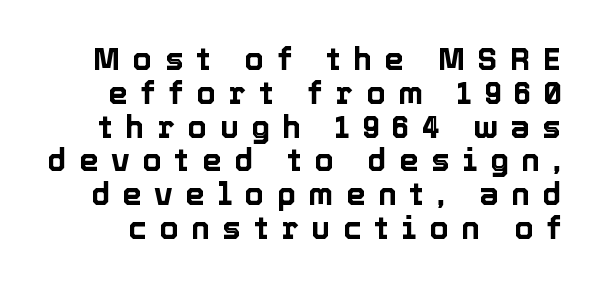
The passage shown is typed in a proportional face where columns would drift. No word sits above an underline. Caption: expanded tracking, letters set apart. In terms of posture, this sample is upright.
